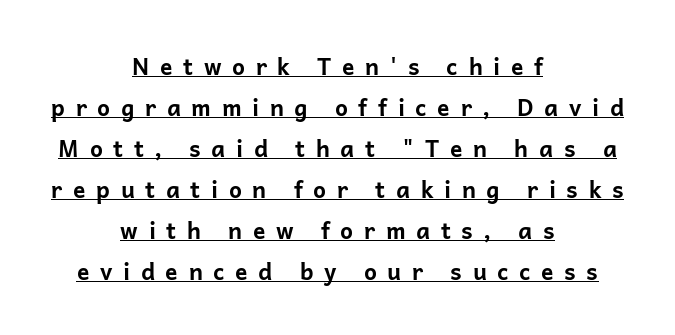
The image shows 23 px bold type, upright; set centered, line spacing 1.78x, unusually wide letter spacing (+0.46 em), underlined.
